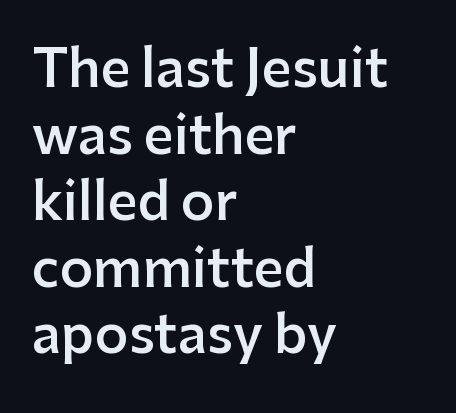
Q: Is the text bold? A: Semi-bold.
Q: Is the text italic (slanted)? A: No, it is upright.
Q: Is the typeface a serif or a sans-serif typeface? A: Sans-serif.
Q: Is the text underlined? A: No.
Q: How is the paragraph aligned? A: Left-aligned.
Q: Is the spacing between letters normal or unusually wide? A: Normal.
Q: Is the spacing between lines tight, normal or loose? A: Normal.
Q: Width (condensed, normal, or wide)? A: Normal.
Q: Stroke contrast? A: Low.
Q: x-height? A: Medium.
Q: Monospaced? A: No.
